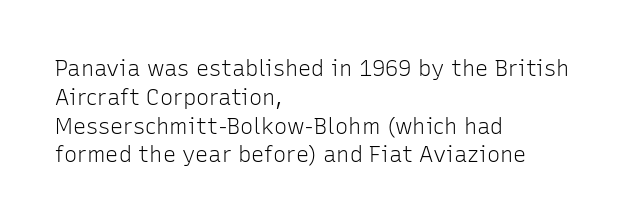
The image shows 22 px text type, upright; set left-aligned, normal line spacing (1.31x), normal letter spacing, not underlined.
